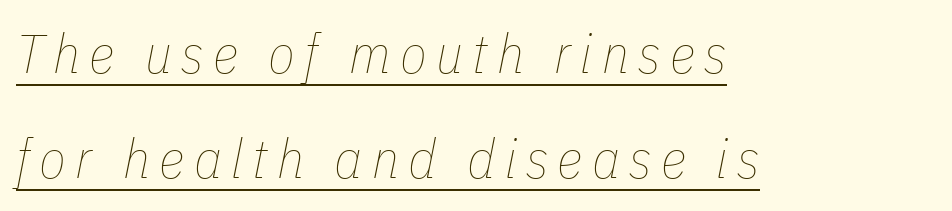
The image shows 55 px thin, condensed type, italic (leaning right); set left-aligned, loose line spacing (1.91x), underlined; low stroke contrast and a medium x-height.
